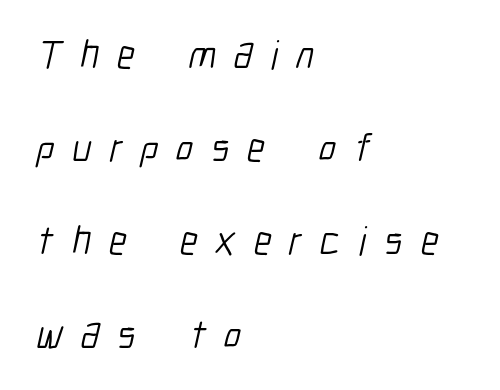
The image shows 40 px light, condensed sans-serif type; set left-aligned, loose line spacing (2.33x), unusually wide letter spacing (+0.45 em), not underlined; low stroke contrast and a medium x-height.
